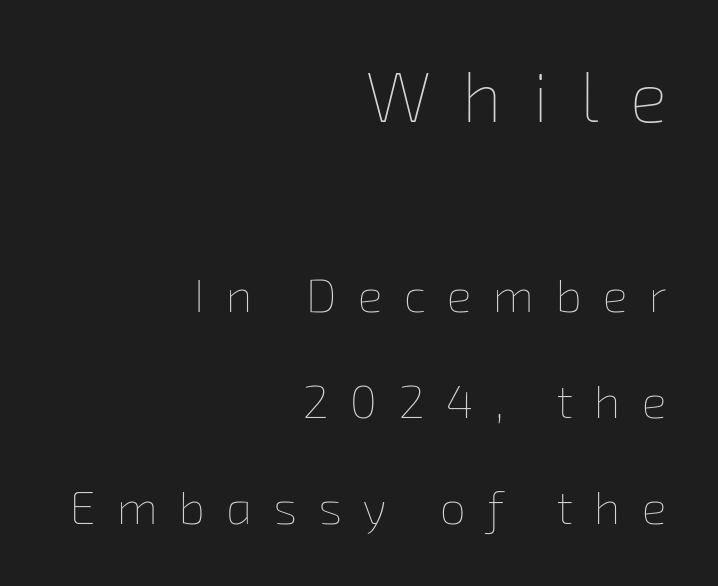
{"bold": "no", "weight": "thin", "width": "normal", "stroke_contrast": "low", "x_height": "medium", "monospaced": "no", "underline": "no", "align": "right", "line_spacing": "loose", "line_spacing_ratio": 2.25, "letter_spacing": "wide", "letter_spacing_em": 0.45, "larger_block": "first", "size_ratio": 1.49, "glyph_px": 70}
